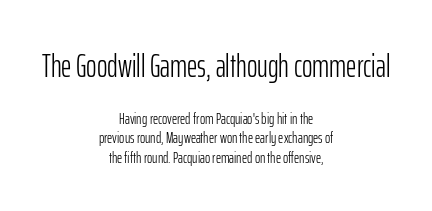
Q: Is the text bold? A: No.
Q: Is the text italic (slanted)? A: No, it is upright.
Q: Is the typeface a serif or a sans-serif typeface? A: Sans-serif.
Q: Is the text underlined? A: No.
Q: How is the paragraph aligned? A: Centered.
Q: Is the spacing between letters normal or unusually wide? A: Normal.
Q: Which block of text is set in a larger size, the first (top) or the second (bottom)? A: The first (top) one.
Q: Width (condensed, normal, or wide)? A: Condensed.
Q: Stroke contrast? A: Low.
Q: x-height? A: Medium.
Q: Monospaced? A: No.
